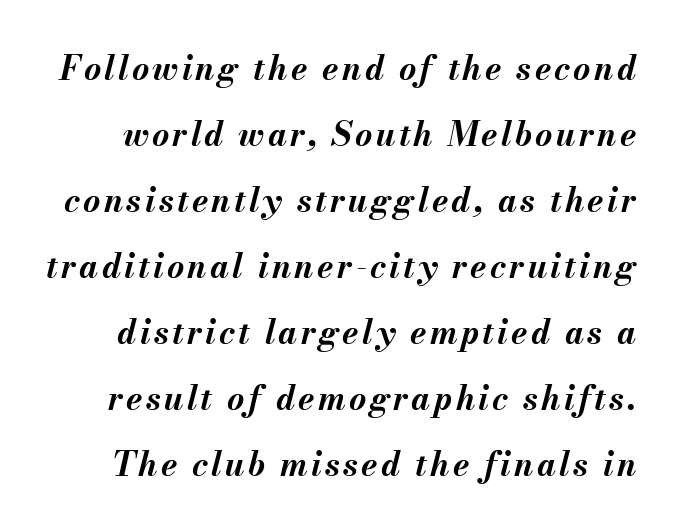
The image shows 33 px bold type, italic (leaning right); set loose line spacing (2.0x), not underlined; medium stroke contrast and a small x-height.
